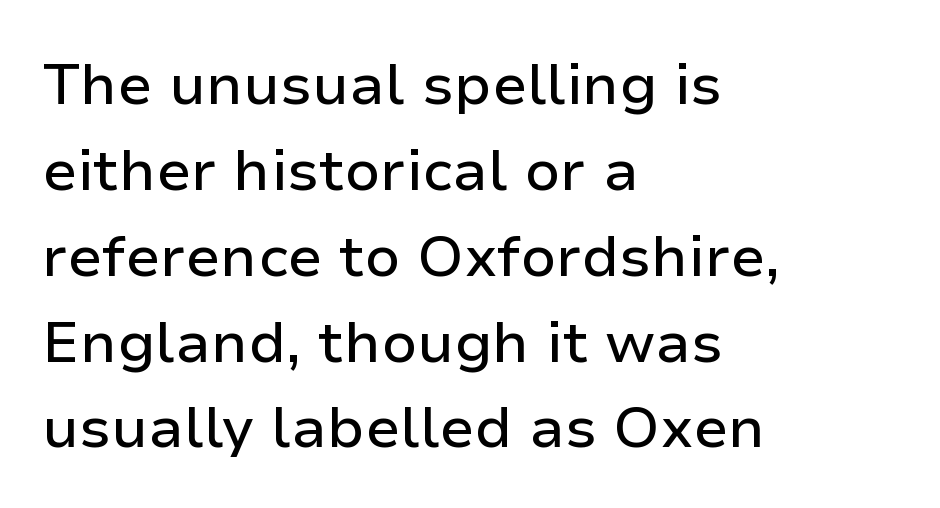
Vertically, the passage feels balanced, rows spaced as you'd expect. The rendering shows plain stroke endings on the letterforms — a sans-serif design. The foot of each line stays bare and open. Quick note: not italic, upright.
